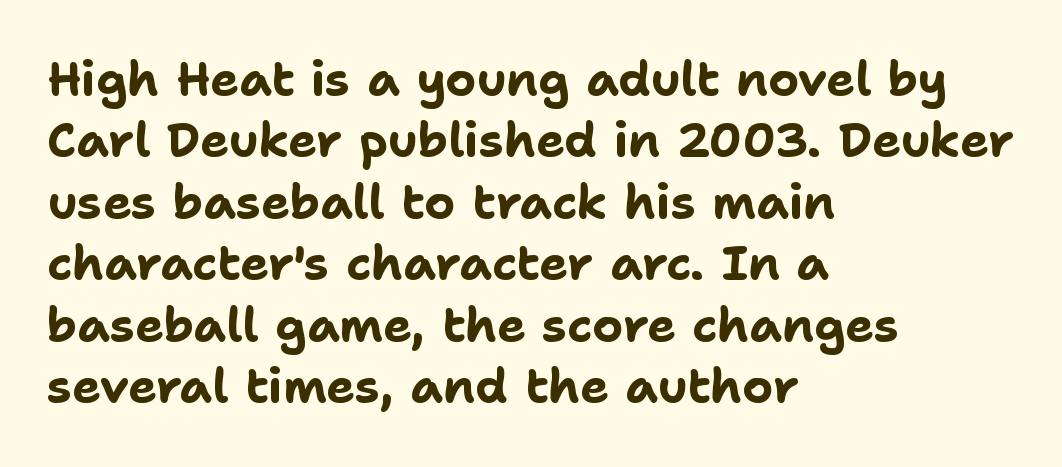
{"serif": "no", "italic": "no", "bold": "yes", "weight": "bold", "width": "normal", "stroke_contrast": "low", "x_height": "medium", "monospaced": "no", "underline": "no", "align": "left", "line_spacing": "normal", "line_spacing_ratio": 1.28, "letter_spacing": "normal", "letter_spacing_em": 0.0, "glyph_px": 48}
